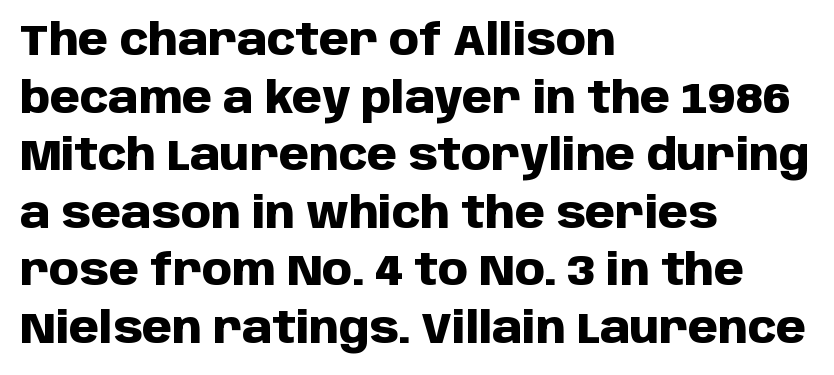
The setting favours the left margin, as ordinary paragraphs usually do. Rendered with straight, roman letterforms. The designer went with a sans here, leaving each stem footless. Horizontal bands of white between lines are of average thickness. Caption: bold face, heavy strokes.
